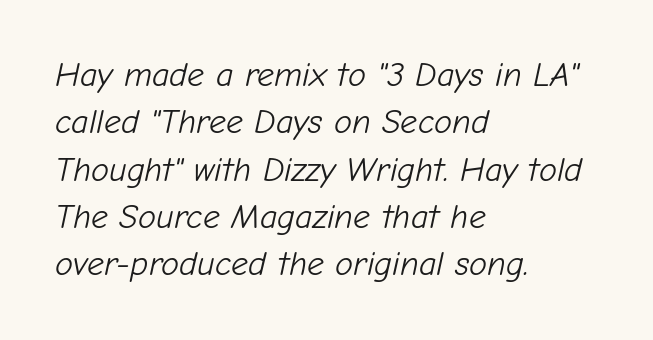
Q: Is the text bold? A: No.
Q: Is the text italic (slanted)? A: Yes, it leans right by about 12 degrees.
Q: Is the text underlined? A: No.
Q: How is the paragraph aligned? A: Left-aligned.
Q: Is the spacing between letters normal or unusually wide? A: Normal.
Q: Is the spacing between lines tight, normal or loose? A: Normal.
Q: Width (condensed, normal, or wide)? A: Normal.
Q: Stroke contrast? A: Low.
Q: x-height? A: Medium.
Q: Monospaced? A: No.
